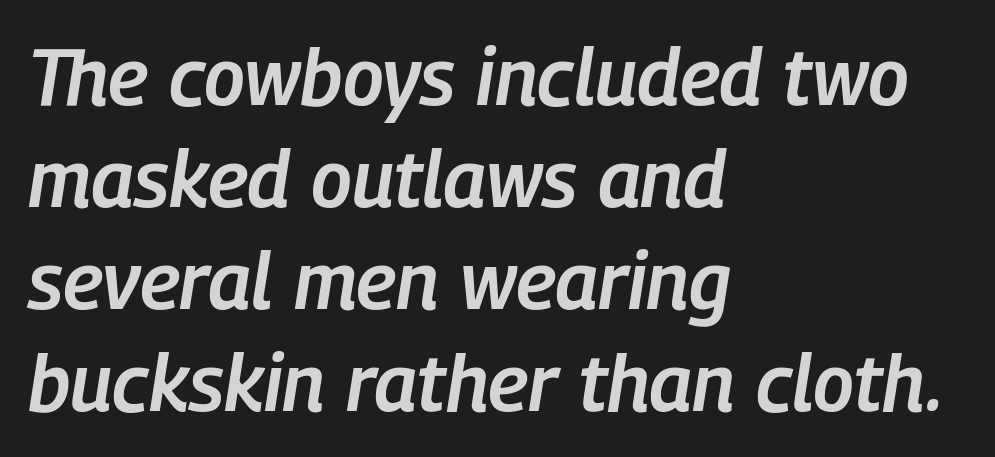
{"italic": "yes", "lean": "right", "slant_degrees": 9, "bold": "semi", "weight": "semibold", "width": "condensed", "stroke_contrast": "low", "x_height": "medium", "monospaced": "no", "underline": "no", "align": "left", "line_spacing": "normal", "line_spacing_ratio": 1.29, "letter_spacing": "normal", "letter_spacing_em": 0.0, "glyph_px": 79}
